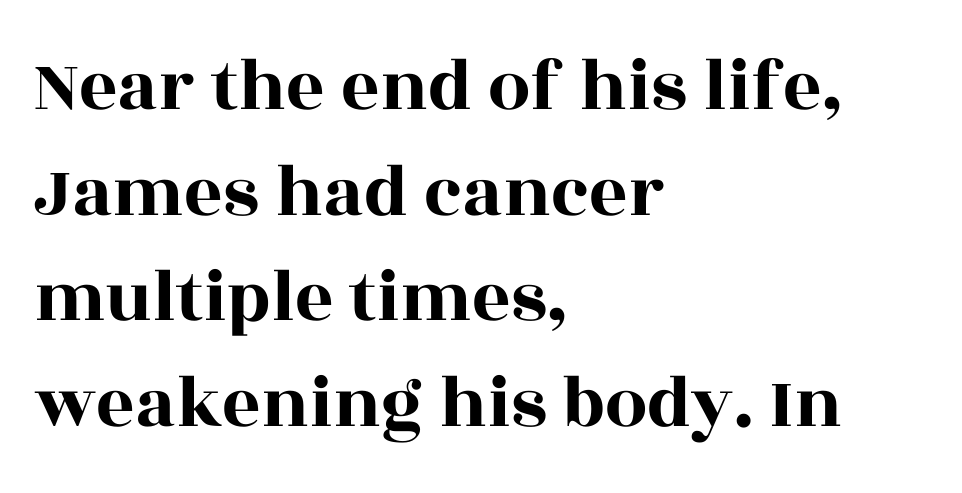
Q: Is the text italic (slanted)? A: No, it is upright.
Q: Is the typeface a serif or a sans-serif typeface? A: Serif.
Q: Is the text underlined? A: No.
Q: How is the paragraph aligned? A: Left-aligned.
Q: Is the spacing between letters normal or unusually wide? A: Normal.
Q: Is the spacing between lines tight, normal or loose? A: Normal.
Q: Width (condensed, normal, or wide)? A: Wide.
Q: x-height? A: Large.
Q: Monospaced? A: No.
